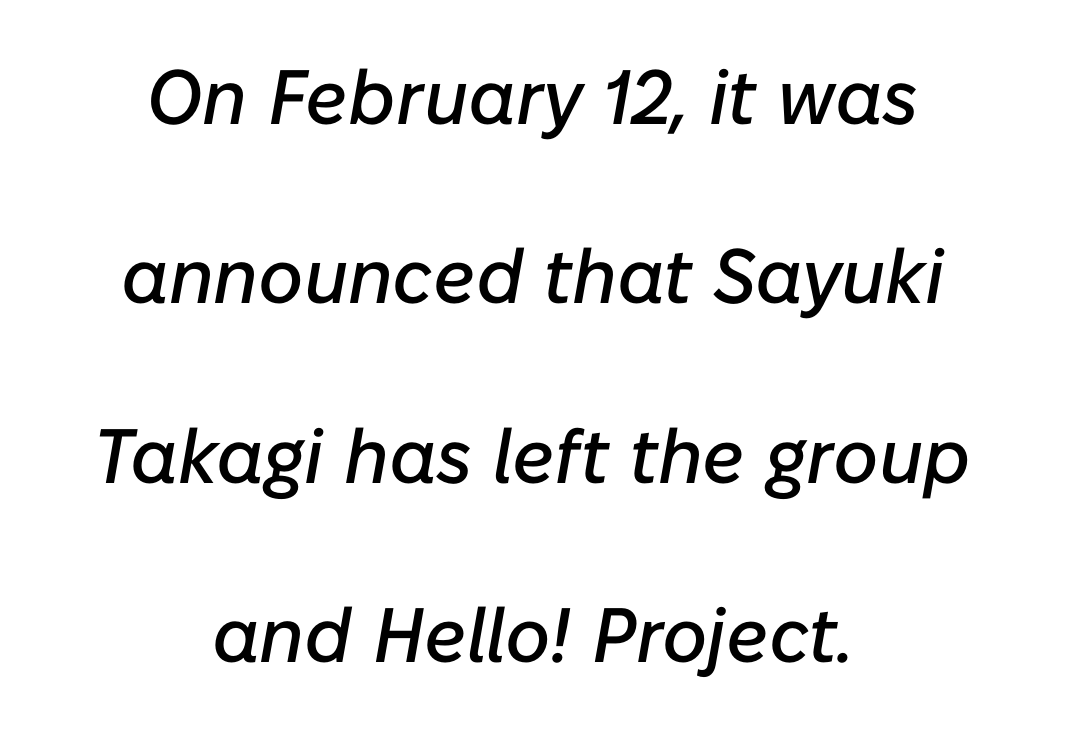
The image shows 77 px text type, italic (leaning right); set centered, loose line spacing (2.33x), normal letter spacing, not underlined; low stroke contrast and a medium x-height.
